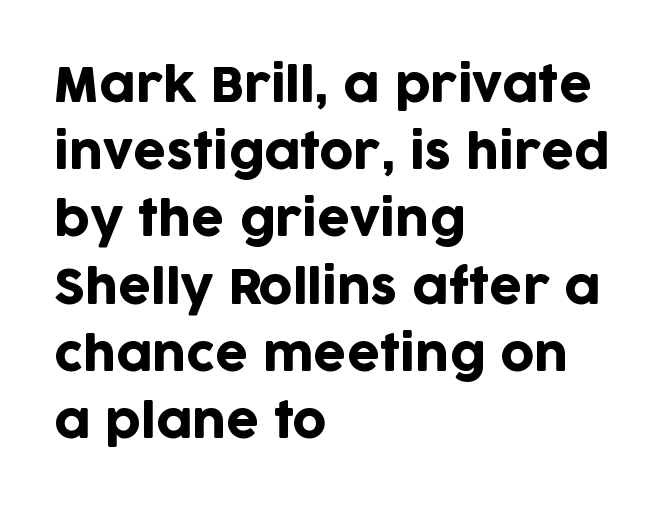
Q: Is the text italic (slanted)? A: No, it is upright.
Q: Is the typeface a serif or a sans-serif typeface? A: Sans-serif.
Q: Is the text underlined? A: No.
Q: How is the paragraph aligned? A: Left-aligned.
Q: Is the spacing between letters normal or unusually wide? A: Normal.
Q: Is the spacing between lines tight, normal or loose? A: Normal.
Q: Width (condensed, normal, or wide)? A: Normal.
Q: Stroke contrast? A: Low.
Q: x-height? A: Large.
Q: Monospaced? A: No.
